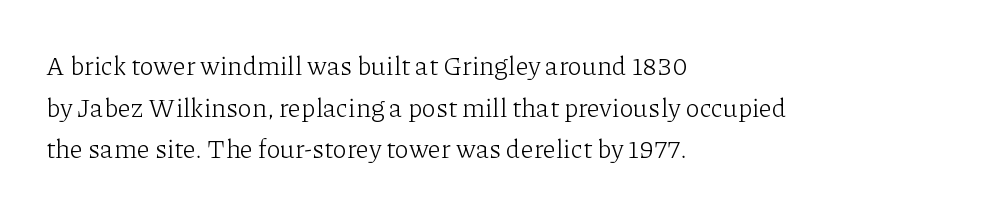
Rule under the text: the space is simply empty. One-word summary of the alignment: left. Stroke thickness stays within the range of a standard reading face or lighter. Rows of type keep a routine distance in the vertical direction. Ascenders rise straight up at ninety degrees. The tracking reads as untouched default to a designer's eye.
